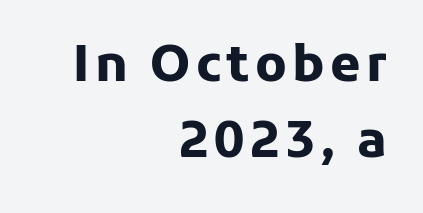
{"serif": "no", "italic": "no", "bold": "yes", "weight": "heavy", "width": "normal", "stroke_contrast": "low", "x_height": "medium", "monospaced": "no", "underline": "no", "align": "right", "line_spacing": "normal", "line_spacing_ratio": 1.55, "glyph_px": 49}
